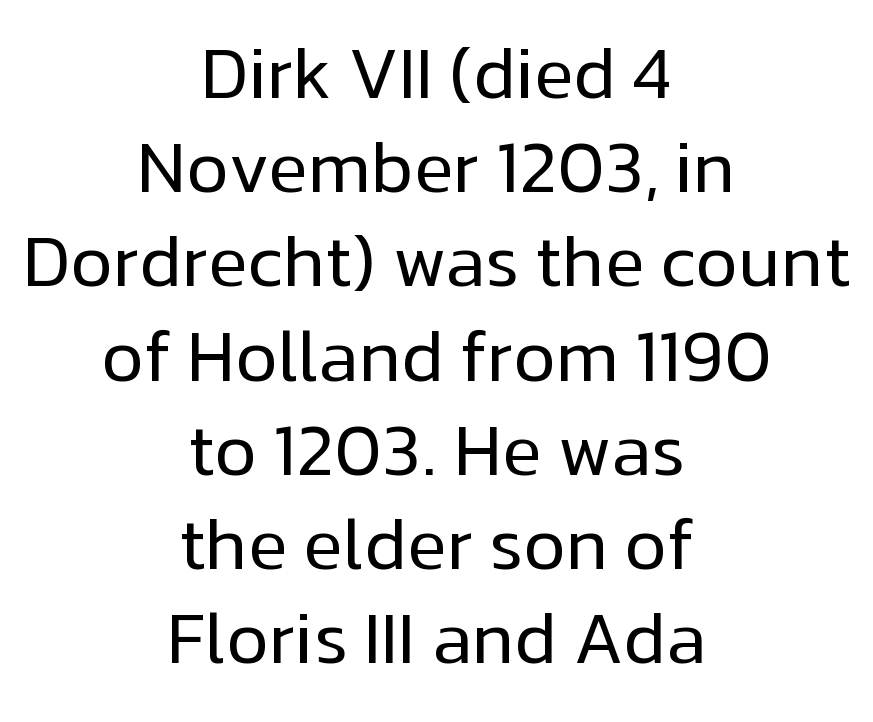
Q: Is the text bold? A: No.
Q: Is the text italic (slanted)? A: No, it is upright.
Q: Is the typeface a serif or a sans-serif typeface? A: Sans-serif.
Q: Is the text underlined? A: No.
Q: How is the paragraph aligned? A: Centered.
Q: Is the spacing between letters normal or unusually wide? A: Normal.
Q: Is the spacing between lines tight, normal or loose? A: Normal.
Q: Width (condensed, normal, or wide)? A: Normal.
Q: Stroke contrast? A: Low.
Q: x-height? A: Medium.
Q: Monospaced? A: No.
